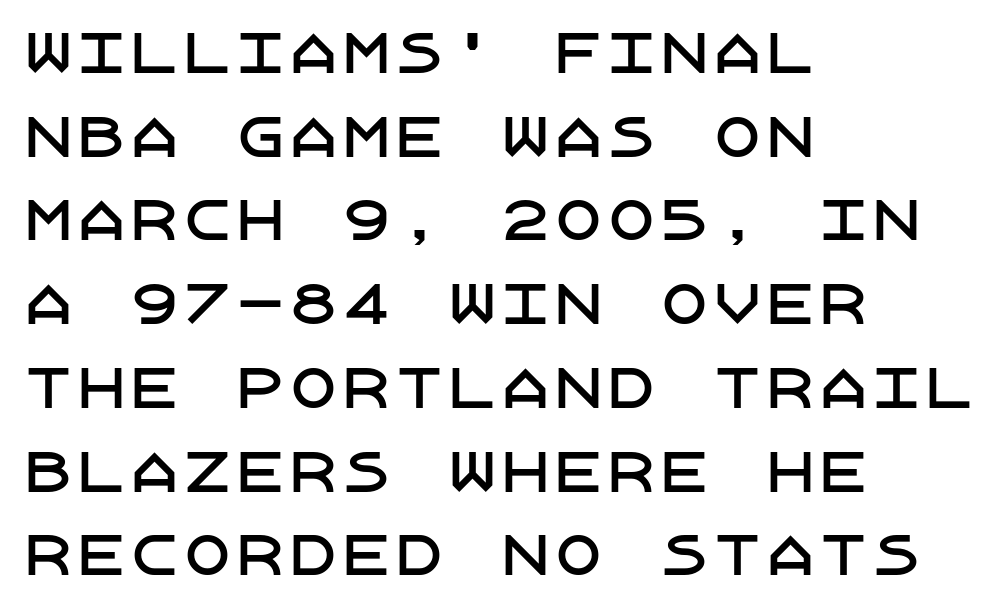
This sample uses a sans-serif face. One-word summary of the alignment: left. In terms of letterspacing, this is plain default setting. A typesetter would call this leading conventional body-copy spacing.
